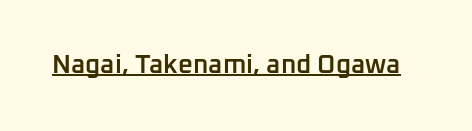
The letters stand upright; this is a roman face. This is moderately heavy type, rendered in semibold. These characters rest on top of a visible drawn line. You could call the tracking neutral — neither tight nor loose.
